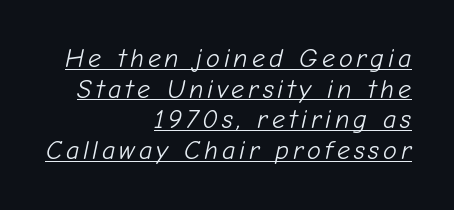
Q: Is the text bold? A: No.
Q: Is the text italic (slanted)? A: Yes, it leans right by about 12 degrees.
Q: Is the text underlined? A: Yes.
Q: How is the paragraph aligned? A: Right-aligned.
